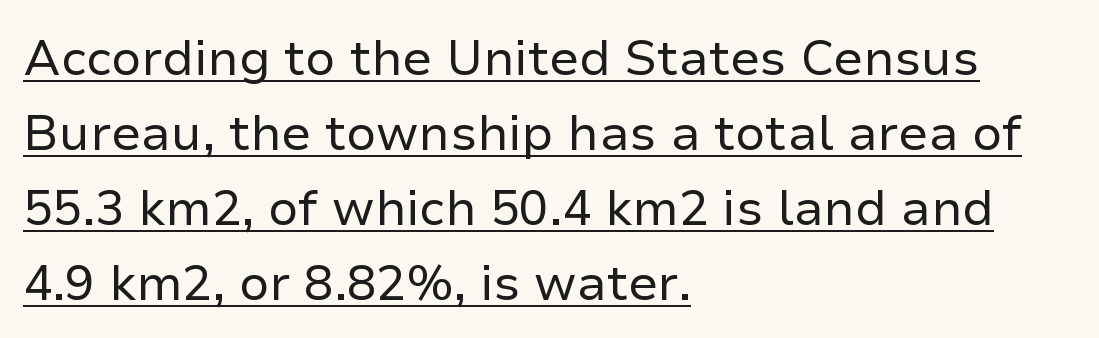
Q: Is the text bold? A: No.
Q: Is the text italic (slanted)? A: No, it is upright.
Q: Is the typeface a serif or a sans-serif typeface? A: Sans-serif.
Q: Is the text underlined? A: Yes.
Q: How is the paragraph aligned? A: Left-aligned.
Q: Is the spacing between letters normal or unusually wide? A: Normal.
Q: Is the spacing between lines tight, normal or loose? A: Normal.
Q: Width (condensed, normal, or wide)? A: Normal.
Q: Stroke contrast? A: Low.
Q: x-height? A: Medium.
Q: Monospaced? A: No.
